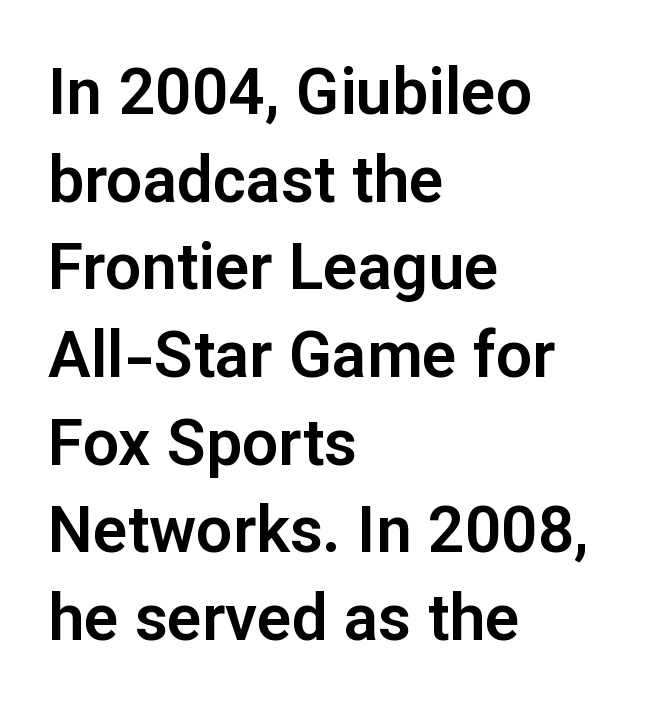
{"serif": "no", "italic": "no", "width": "normal", "stroke_contrast": "low", "x_height": "medium", "monospaced": "no", "underline": "no", "align": "left", "line_spacing": "normal", "line_spacing_ratio": 1.37, "letter_spacing": "normal", "letter_spacing_em": 0.0, "glyph_px": 64}
